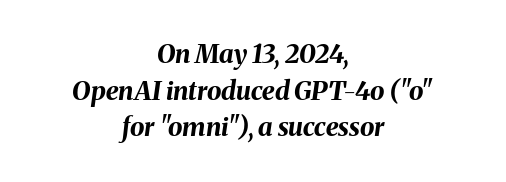
The image shows 26 px bold type, italic (leaning right); set centered, normal line spacing (1.41x), normal letter spacing, not underlined.
